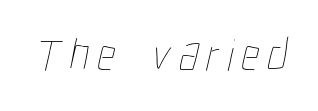
Here the designer chose a conventional face with non-uniform glyph widths. Anything drawn beneath the words? Only blank space. This reads as an unemphasized weight, regular at the heaviest.
